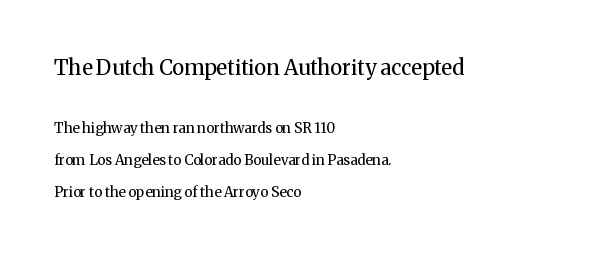
The image shows 21 px text type, upright; set left-aligned, loose line spacing (2.3x), normal letter spacing, not underlined; the first (top) block is 1.5x larger.
